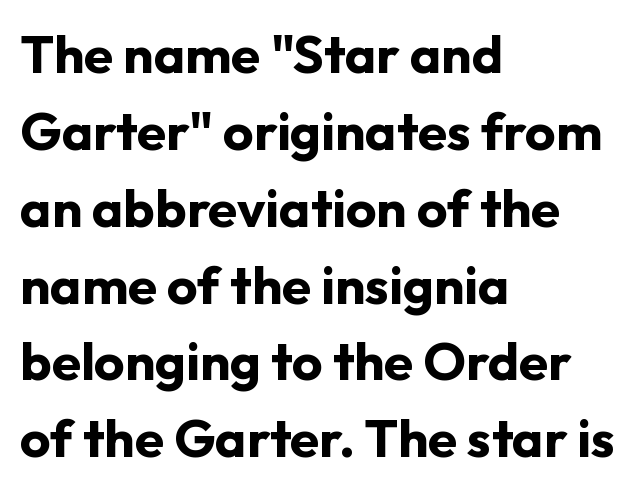
Q: Is the text bold? A: Yes.
Q: Is the text italic (slanted)? A: No, it is upright.
Q: Is the typeface a serif or a sans-serif typeface? A: Sans-serif.
Q: Is the text underlined? A: No.
Q: How is the paragraph aligned? A: Left-aligned.
Q: Is the spacing between letters normal or unusually wide? A: Normal.
Q: Is the spacing between lines tight, normal or loose? A: Normal.
Q: Width (condensed, normal, or wide)? A: Normal.
Q: Stroke contrast? A: Low.
Q: x-height? A: Medium.
Q: Monospaced? A: No.
